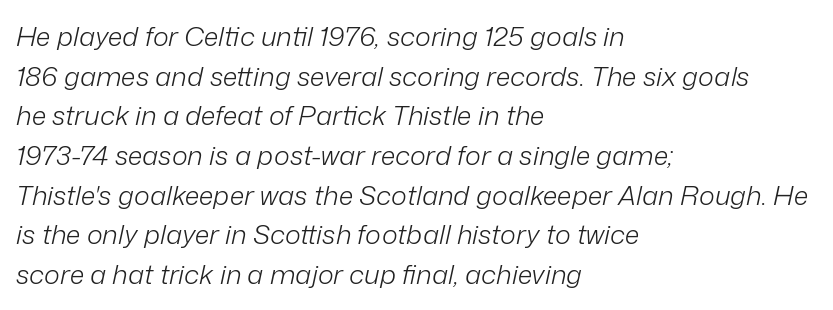
The image shows 27 px text type, italic (leaning right); set left-aligned, normal line spacing (1.47x), normal letter spacing, not underlined.
